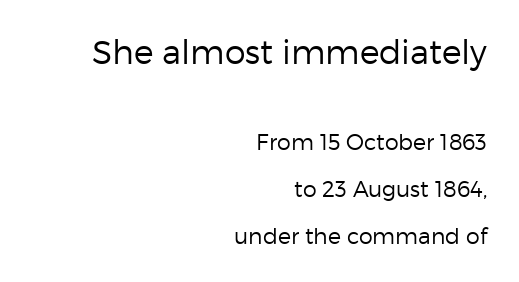
What kind of face is this? One without serifs — a sans. The font's upright variant was chosen for this text. Spacing verdict: proportional, widths tailored to each character. The designer gave the opening block more size than the closing block. Horizontal alignment here is rightward, an uncommon choice for prose.
